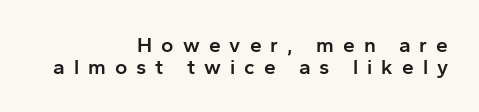
The space beneath each line is pristine and unruled. Emphasis by weight is partial: semibold. Horizontally, the lines are justified to the trailing edge only. Caption: expanded tracking, letters set apart. Every stem runs plumb, perpendicular to the baseline.
